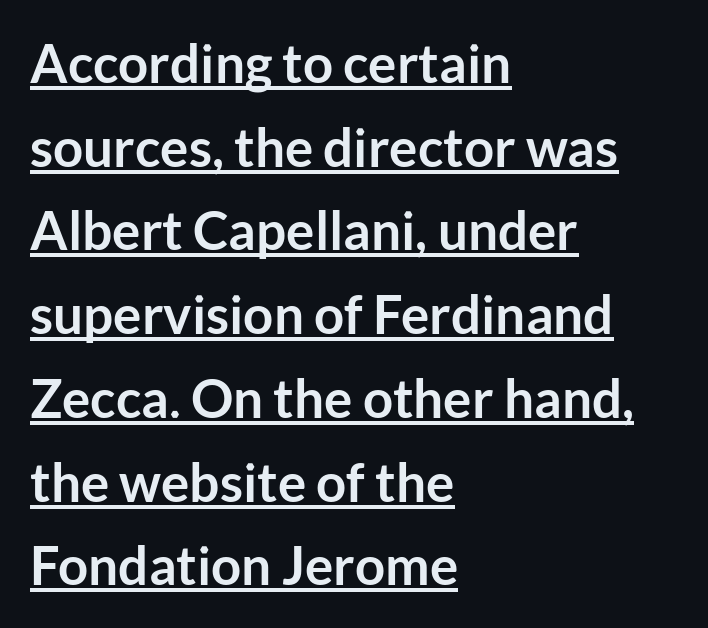
Its strokes are broad and dark, the hallmark of bold type. Between one letter and the next there's only the usual sliver of space. The string is rendered with underlining switched on. The letters carry no serifs — their stems end cleanly without finishing strokes. Unlike italic type, these characters show no tilt at all.
